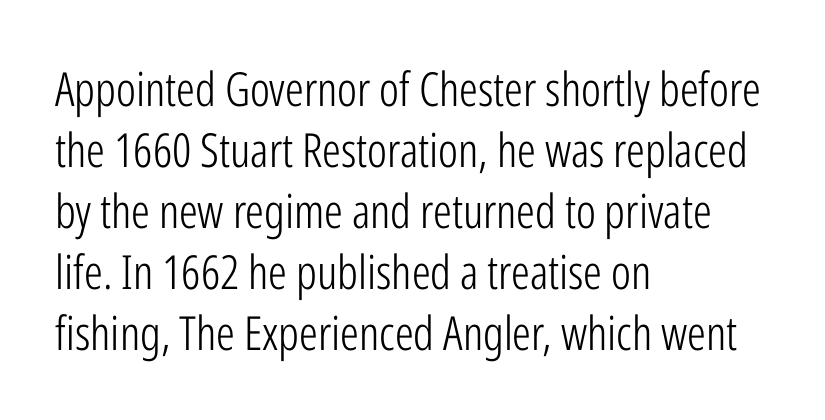
Q: Is the text bold? A: No.
Q: Is the text italic (slanted)? A: No, it is upright.
Q: Is the typeface a serif or a sans-serif typeface? A: Sans-serif.
Q: Is the text underlined? A: No.
Q: How is the paragraph aligned? A: Left-aligned.
Q: Is the spacing between letters normal or unusually wide? A: Normal.
Q: Is the spacing between lines tight, normal or loose? A: Normal.
Q: Width (condensed, normal, or wide)? A: Condensed.
Q: Stroke contrast? A: Low.
Q: x-height? A: Medium.
Q: Monospaced? A: No.
